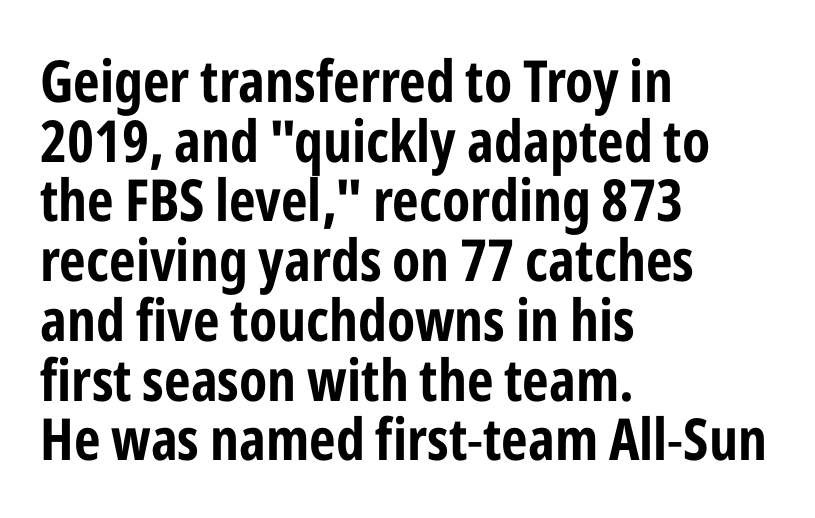
A typesetter would mark this as roman, not italic. Layout note: lines flush left. Looks like regular typesetting: each glyph gets only the width it needs. Spacing between characters is what you'd get straight out of the box. Only glyphs here, with clear space below each row. What's the leading like? Squeezed, with rows nearly overlapping.
